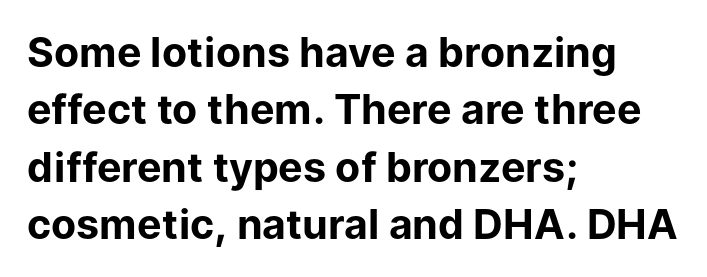
The image shows 41 px bold sans-serif type, upright; set left-aligned, normal line spacing (1.4x), normal letter spacing, not underlined; low stroke contrast and a medium x-height.
